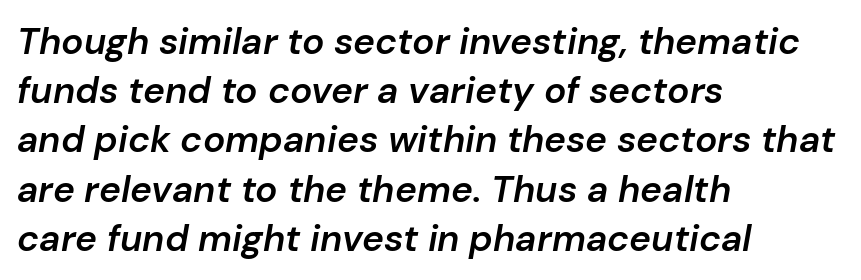
Q: Is the text bold? A: Semi-bold.
Q: Is the text italic (slanted)? A: Yes, it leans right by about 10 degrees.
Q: Is the text underlined? A: No.
Q: How is the paragraph aligned? A: Left-aligned.
Q: Is the spacing between letters normal or unusually wide? A: Normal.
Q: Is the spacing between lines tight, normal or loose? A: Normal.
Q: Width (condensed, normal, or wide)? A: Normal.
Q: Stroke contrast? A: Low.
Q: x-height? A: Medium.
Q: Monospaced? A: No.
